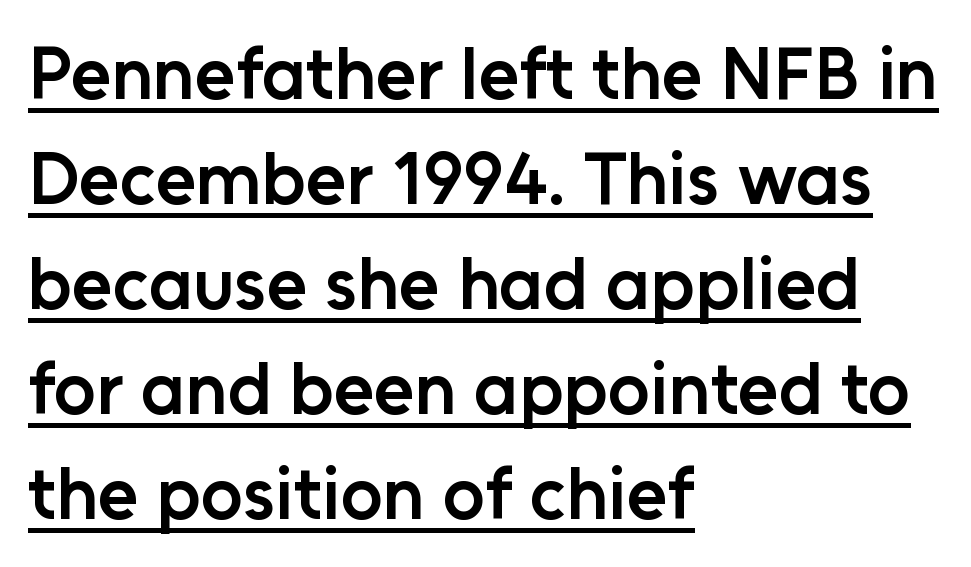
Q: Is the text bold? A: Semi-bold.
Q: Is the text italic (slanted)? A: No, it is upright.
Q: Is the typeface a serif or a sans-serif typeface? A: Sans-serif.
Q: Is the text underlined? A: Yes.
Q: How is the paragraph aligned? A: Left-aligned.
Q: Is the spacing between letters normal or unusually wide? A: Normal.
Q: Is the spacing between lines tight, normal or loose? A: Normal.
Q: Width (condensed, normal, or wide)? A: Normal.
Q: Stroke contrast? A: Low.
Q: x-height? A: Medium.
Q: Monospaced? A: No.
